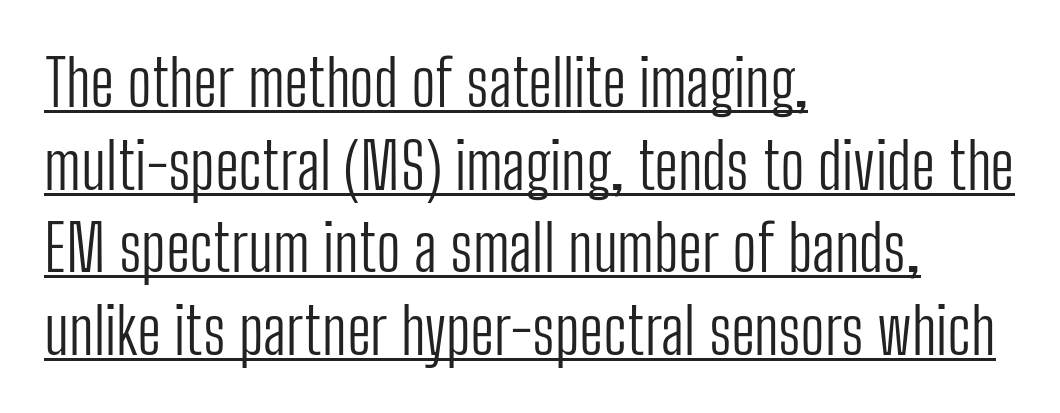
The font's upright variant was chosen for this text. Words appear dense and cohesive because spacing is normal. This rendering features underlined lettering. Vertically, the passage feels balanced, rows spaced as you'd expect. Proportional: the letters do not fall into vertical columns.
